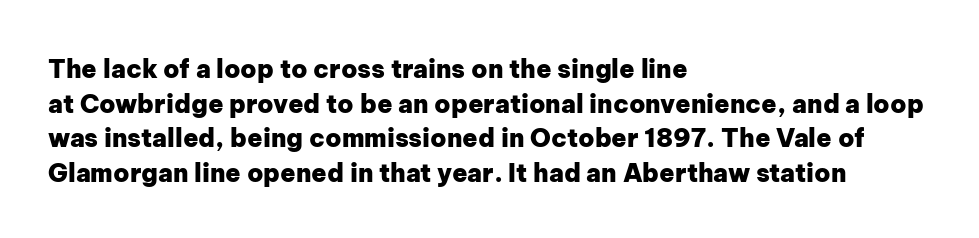
The image shows 25 px bold type, upright; set left-aligned, normal line spacing (1.39x), normal letter spacing, not underlined.
